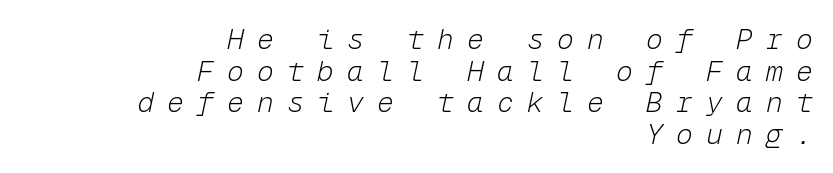
Q: Is the text bold? A: No.
Q: Is the text italic (slanted)? A: Yes, it leans right by about 12 degrees.
Q: Is the text underlined? A: No.
Q: How is the paragraph aligned? A: Right-aligned.
Q: Is the spacing between letters normal or unusually wide? A: Unusually wide.
Q: Is the spacing between lines tight, normal or loose? A: Tight.
Q: Width (condensed, normal, or wide)? A: Normal.
Q: Stroke contrast? A: Low.
Q: x-height? A: Medium.
Q: Monospaced? A: Yes.
